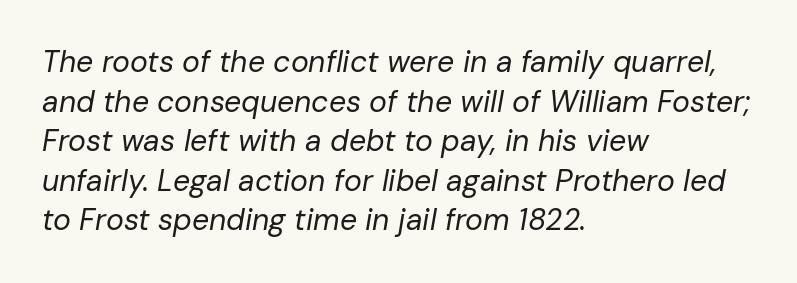
Q: Is the text bold? A: No.
Q: Is the text italic (slanted)? A: Yes, it leans right by about 10 degrees.
Q: Is the text underlined? A: No.
Q: How is the paragraph aligned? A: Left-aligned.
Q: Is the spacing between letters normal or unusually wide? A: Normal.
Q: Is the spacing between lines tight, normal or loose? A: Normal.
Q: Width (condensed, normal, or wide)? A: Normal.
Q: Stroke contrast? A: Low.
Q: x-height? A: Medium.
Q: Monospaced? A: No.
